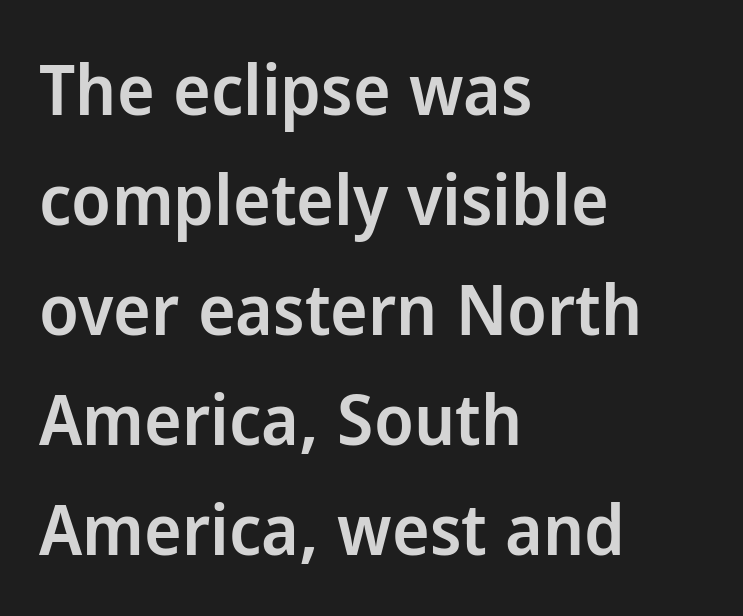
Short note: letters normally spaced. Clear beneath every line of the passage. Does the weight exceed regular? Yes, but only to semibold. Teacher's note: observe the even left margin — that is flush-left alignment.
